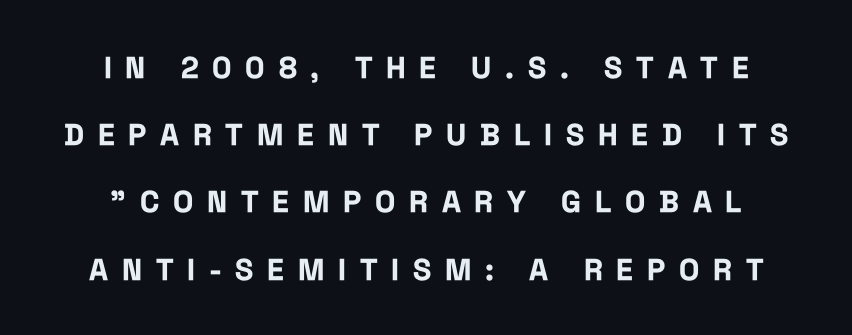
The image shows 30 px bold, condensed sans-serif type, upright; set loose line spacing (2.24x), unusually wide letter spacing (+0.46 em), not underlined; low stroke contrast and a large x-height.
